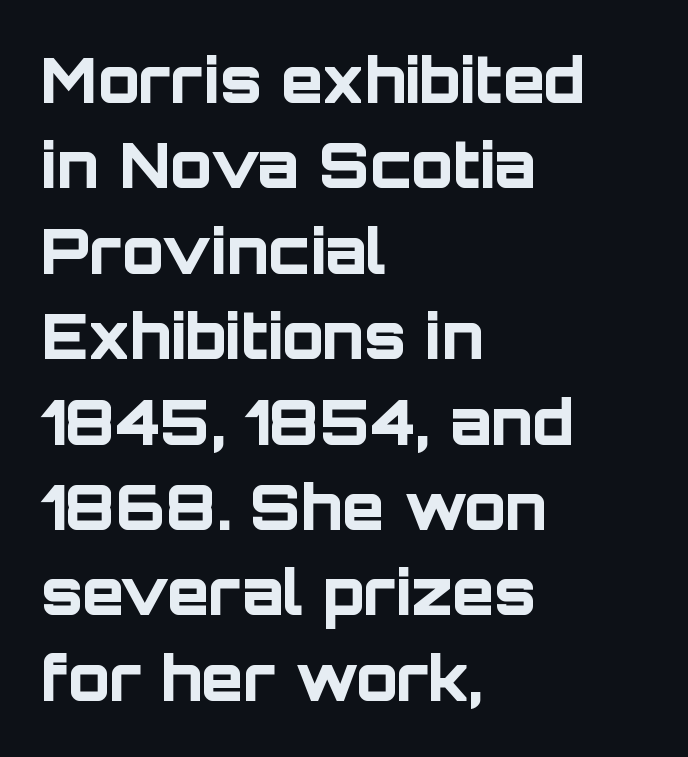
The image shows 61 px bold sans-serif type, upright; set left-aligned, normal line spacing (1.4x), normal letter spacing, not underlined; low stroke contrast and a large x-height.
